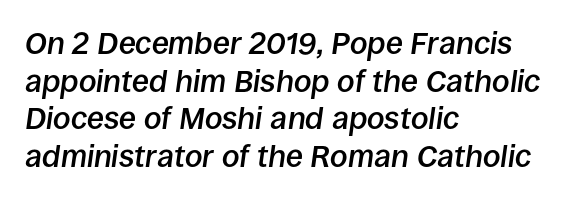
The area under the type is left untouched. The tracking reads as untouched default to a designer's eye. Strokes here are thickened, but only to semibold level. Horizontally, the lines are justified to the leading edge only. The face used here is proportionally spaced, like ordinary book or web type. If you drew a line through each stem, it would be angled.
